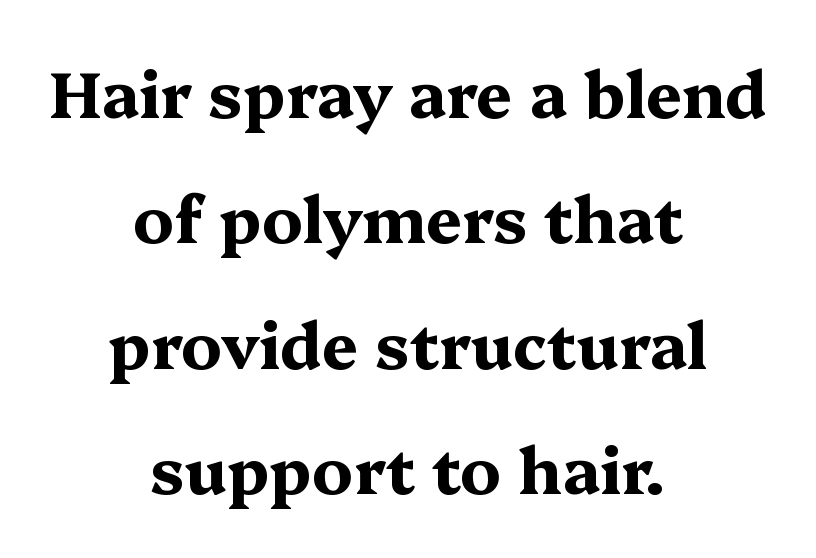
{"serif": "yes", "italic": "no", "bold": "yes", "weight": "bold", "width": "wide", "stroke_contrast": "medium", "x_height": "medium", "monospaced": "no", "underline": "no", "align": "center", "line_spacing": "loose", "line_spacing_ratio": 1.96, "letter_spacing": "normal", "letter_spacing_em": 0.0, "glyph_px": 64}
